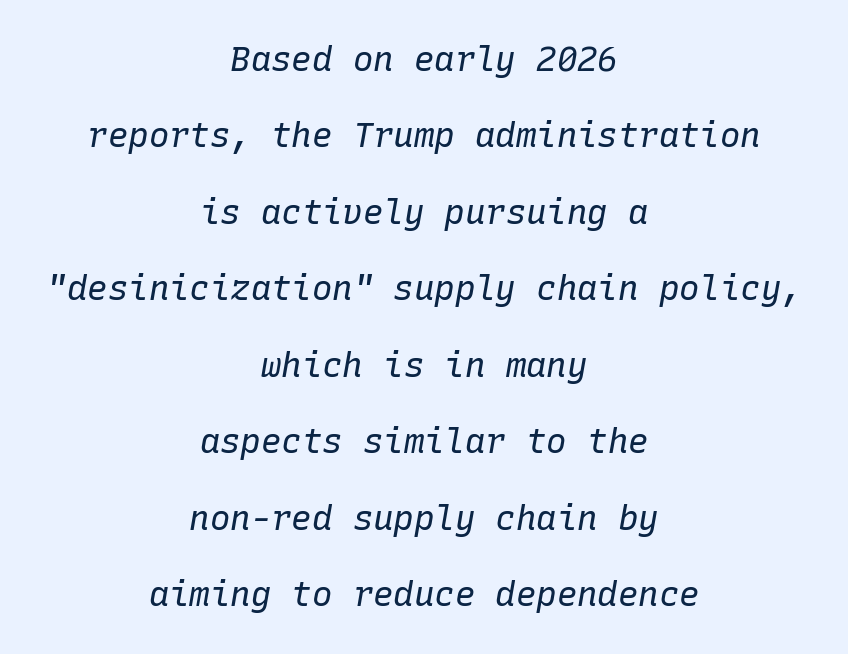
Q: Is the text bold? A: No.
Q: Is the text italic (slanted)? A: Yes, it leans right by about 10 degrees.
Q: Is the text underlined? A: No.
Q: How is the paragraph aligned? A: Centered.
Q: Is the spacing between letters normal or unusually wide? A: Normal.
Q: Is the spacing between lines tight, normal or loose? A: Loose.
Q: Width (condensed, normal, or wide)? A: Normal.
Q: Stroke contrast? A: Low.
Q: x-height? A: Medium.
Q: Monospaced? A: Yes.
